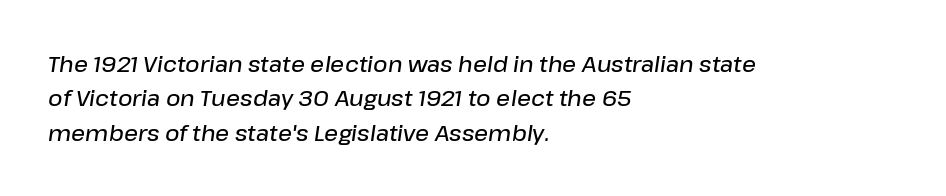
Q: Is the text bold? A: Semi-bold.
Q: Is the text italic (slanted)? A: Yes, it leans right by about 8 degrees.
Q: Is the text underlined? A: No.
Q: How is the paragraph aligned? A: Left-aligned.
Q: Is the spacing between letters normal or unusually wide? A: Normal.
Q: Is the spacing between lines tight, normal or loose? A: Normal.
